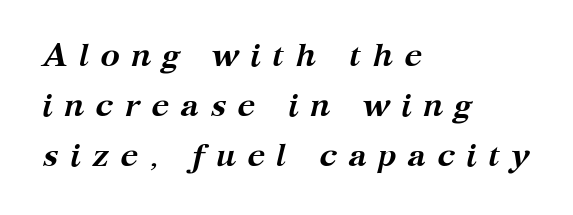
{"serif": "yes", "italic": "yes", "lean": "right", "slant_degrees": 12, "bold": "yes", "weight": "semibold", "width": "normal", "stroke_contrast": "medium", "x_height": "medium", "monospaced": "no", "underline": "no", "align": "left", "line_spacing": "normal", "line_spacing_ratio": 1.51, "letter_spacing": "wide", "letter_spacing_em": 0.33, "glyph_px": 33}
